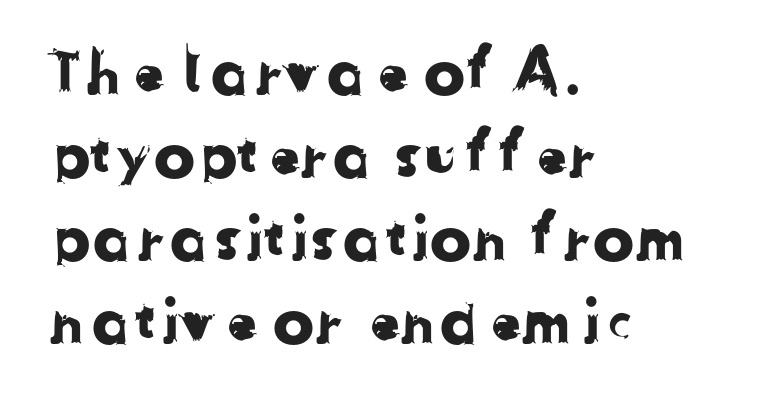
Q: Is the typeface a serif or a sans-serif typeface? A: Sans-serif.
Q: Is the text underlined? A: No.
Q: How is the paragraph aligned? A: Left-aligned.
Q: Is the spacing between letters normal or unusually wide? A: Normal.
Q: Is the spacing between lines tight, normal or loose? A: Normal.
Q: Width (condensed, normal, or wide)? A: Normal.
Q: Stroke contrast? A: Low.
Q: x-height? A: Medium.
Q: Monospaced? A: No.
